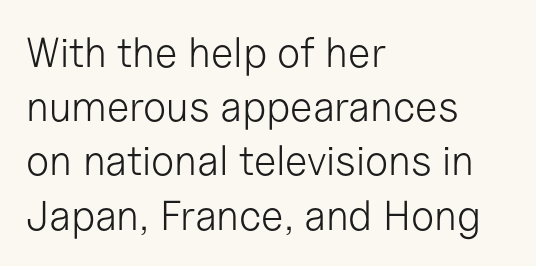
Q: Is the text bold? A: No.
Q: Is the text italic (slanted)? A: No, it is upright.
Q: Is the typeface a serif or a sans-serif typeface? A: Sans-serif.
Q: Is the text underlined? A: No.
Q: How is the paragraph aligned? A: Left-aligned.
Q: Is the spacing between letters normal or unusually wide? A: Normal.
Q: Is the spacing between lines tight, normal or loose? A: Normal.
Q: Width (condensed, normal, or wide)? A: Normal.
Q: Stroke contrast? A: Low.
Q: x-height? A: Medium.
Q: Monospaced? A: No.
